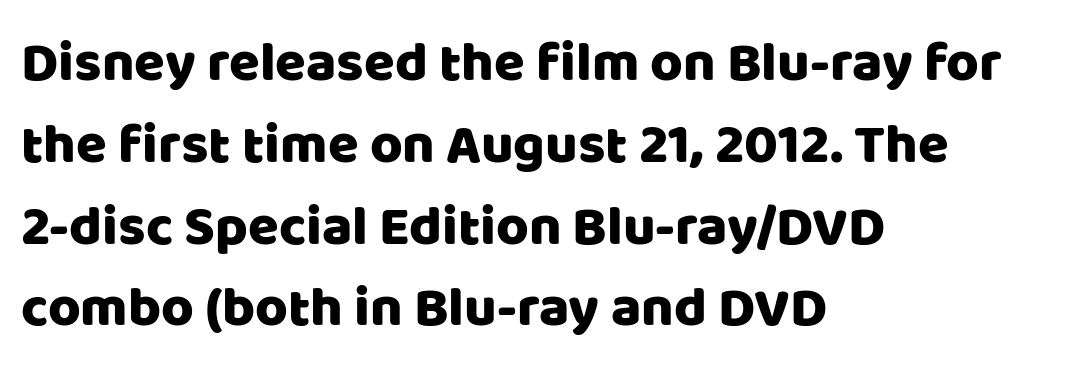
The letters sit at their default tracking, neither squeezed nor spread. Think of a printed novel: that variable character pitch is what you see here. These lines stack with their left ends in a neat column. To sum up the face: it is a sans, with no serifs. What's the leading like? Ordinary, nothing unusual. A roman cut, with each character standing at attention.
